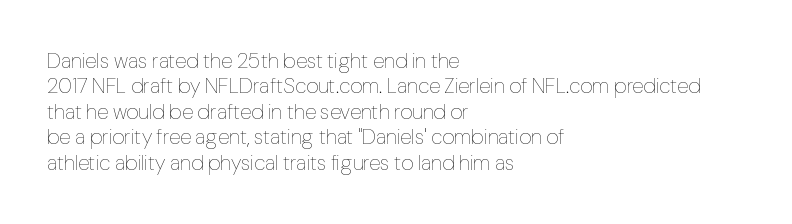
The image shows 21 px text type, upright; set left-aligned, line spacing 1.21x, normal letter spacing, not underlined.
